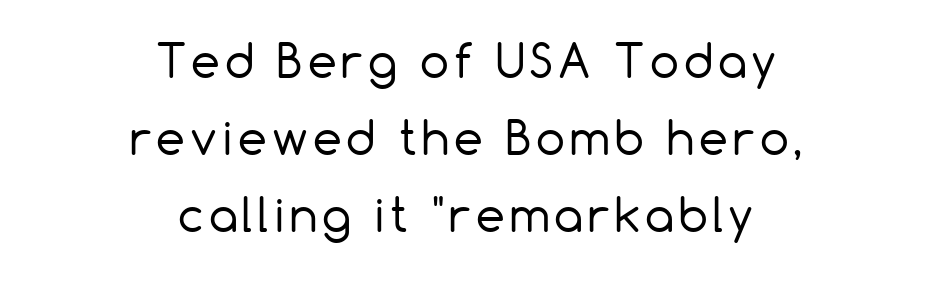
{"serif": "no", "italic": "no", "bold": "no", "weight": "regular", "width": "normal", "stroke_contrast": "low", "x_height": "medium", "monospaced": "no", "underline": "no", "align": "center", "line_spacing": "normal", "line_spacing_ratio": 1.67, "glyph_px": 46}
